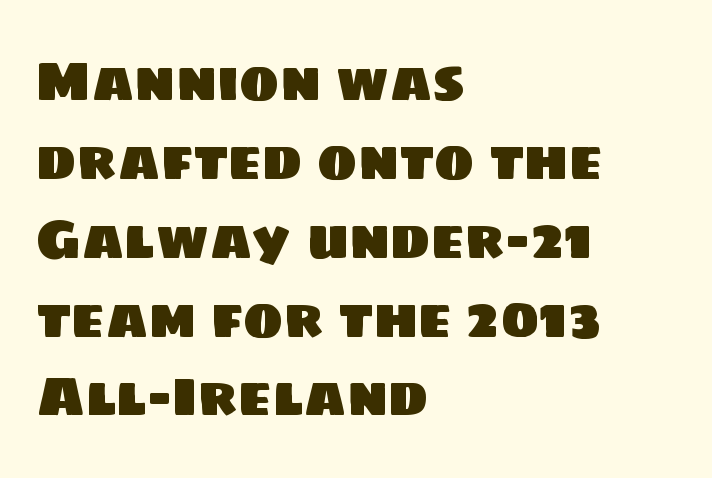
The image shows 54 px sans-serif type; set left-aligned, normal line spacing (1.46x), normal letter spacing, not underlined; low stroke contrast and a large x-height.
